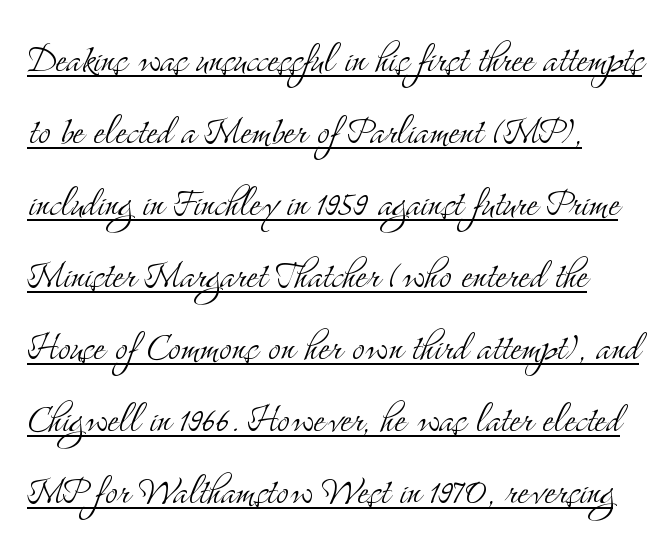
The image shows 48 px light, condensed serif type; set normal line spacing (1.5x), normal letter spacing, underlined; medium stroke contrast and a small x-height.
